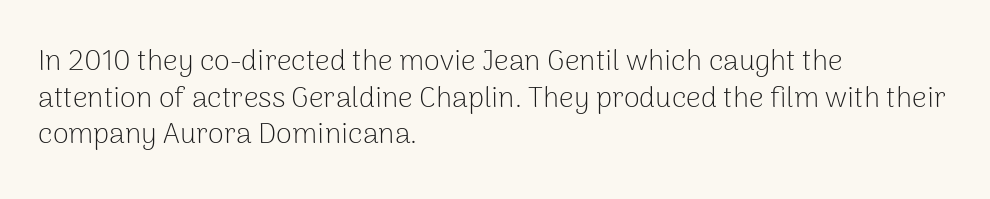
Q: Is the text bold? A: No.
Q: Is the text italic (slanted)? A: No, it is upright.
Q: Is the typeface a serif or a sans-serif typeface? A: Sans-serif.
Q: Is the text underlined? A: No.
Q: How is the paragraph aligned? A: Left-aligned.
Q: Is the spacing between letters normal or unusually wide? A: Normal.
Q: Is the spacing between lines tight, normal or loose? A: Normal.
Q: Width (condensed, normal, or wide)? A: Normal.
Q: Stroke contrast? A: Low.
Q: x-height? A: Medium.
Q: Monospaced? A: No.
